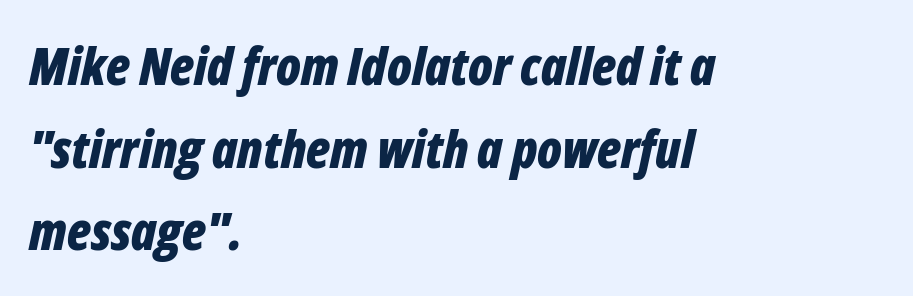
Descenders are the only things crossing below the line. Vertical spacing — default. This sample has the flowing, uneven cadence of proportional lettering. Caption: multi-line text, flush left, ragged right.
